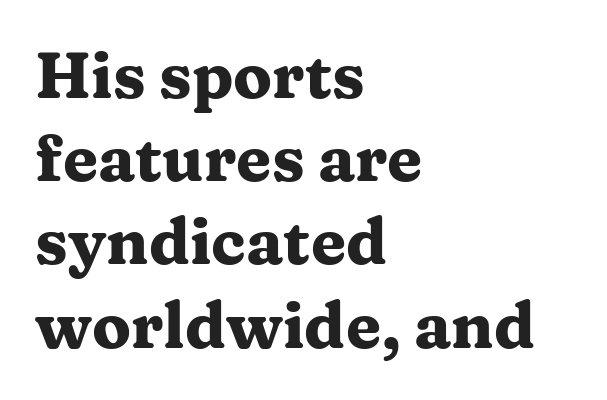
The image shows 64 px heavy, wide serif type, upright; set left-aligned, normal line spacing (1.3x), normal letter spacing, not underlined; medium stroke contrast and a medium x-height.
